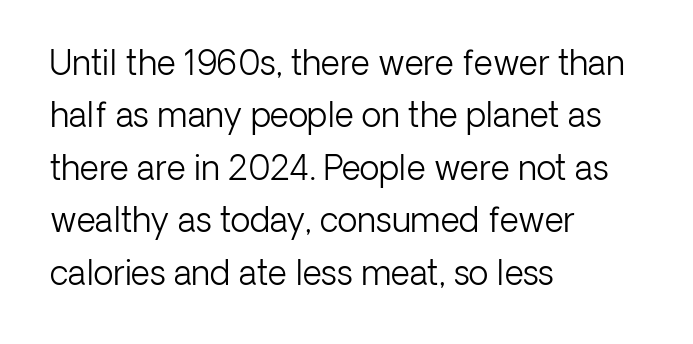
The image shows 33 px light sans-serif type, upright; set left-aligned, normal line spacing (1.59x), normal letter spacing, not underlined; low stroke contrast and a medium x-height.
